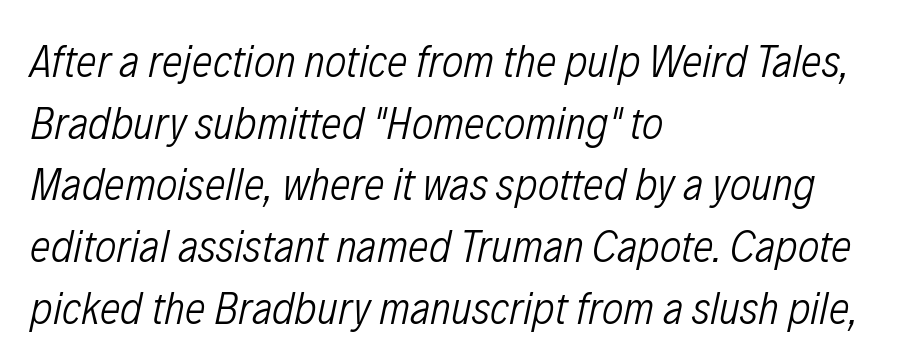
The image shows 46 px light, condensed type, italic (leaning right); set left-aligned, normal line spacing (1.34x), normal letter spacing, not underlined; low stroke contrast and a medium x-height.
